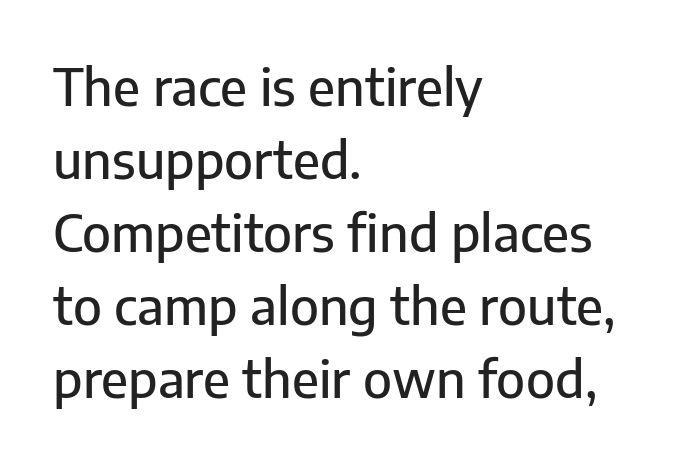
Q: Is the text italic (slanted)? A: No, it is upright.
Q: Is the typeface a serif or a sans-serif typeface? A: Sans-serif.
Q: Is the text underlined? A: No.
Q: How is the paragraph aligned? A: Left-aligned.
Q: Is the spacing between letters normal or unusually wide? A: Normal.
Q: Is the spacing between lines tight, normal or loose? A: Normal.
Q: Width (condensed, normal, or wide)? A: Normal.
Q: Stroke contrast? A: Low.
Q: x-height? A: Medium.
Q: Monospaced? A: No.
